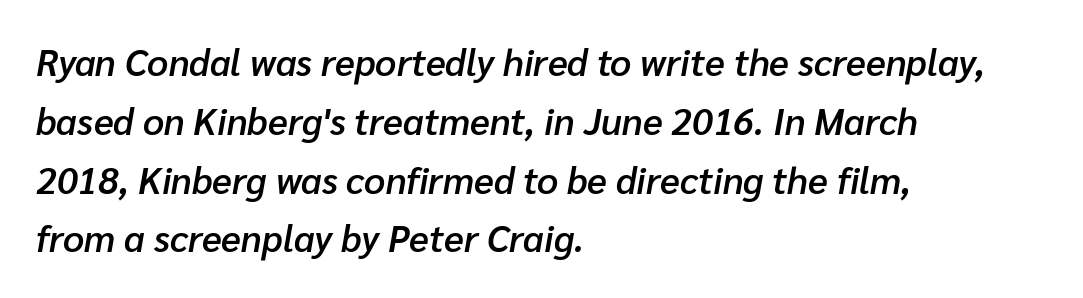
The rows are spaced the way most documents space them. Honestly, the letter spacing is just normal — you wouldn't notice it. Strokes here are thickened, but only to semibold level. Designer's note — italics engaged.
